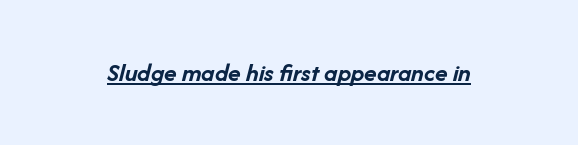
Q: Is the text bold? A: Yes.
Q: Is the text italic (slanted)? A: Yes, it leans right by about 14 degrees.
Q: Is the text underlined? A: Yes.
Q: Is the spacing between letters normal or unusually wide? A: Normal.
